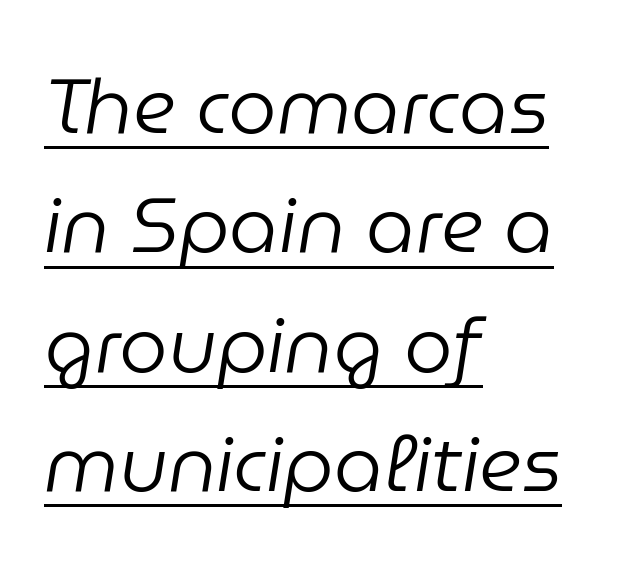
Q: Is the text bold? A: No.
Q: Is the text italic (slanted)? A: Yes, it leans right by about 9 degrees.
Q: Is the text underlined? A: Yes.
Q: How is the paragraph aligned? A: Left-aligned.
Q: Is the spacing between letters normal or unusually wide? A: Normal.
Q: Is the spacing between lines tight, normal or loose? A: Normal.
Q: Width (condensed, normal, or wide)? A: Normal.
Q: Stroke contrast? A: Low.
Q: x-height? A: Medium.
Q: Monospaced? A: No.
